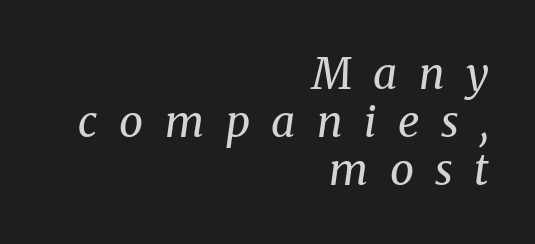
Q: Is the text bold? A: No.
Q: Is the text italic (slanted)? A: Yes, it leans right by about 8 degrees.
Q: Is the typeface a serif or a sans-serif typeface? A: Serif.
Q: Is the text underlined? A: No.
Q: How is the paragraph aligned? A: Right-aligned.
Q: Is the spacing between letters normal or unusually wide? A: Unusually wide.
Q: Is the spacing between lines tight, normal or loose? A: Tight.
Q: Width (condensed, normal, or wide)? A: Normal.
Q: Stroke contrast? A: Medium.
Q: x-height? A: Medium.
Q: Monospaced? A: No.
